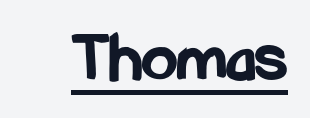
The image shows 71 px bold, condensed sans-serif type, upright; set normal letter spacing, underlined; low stroke contrast and a medium x-height.
